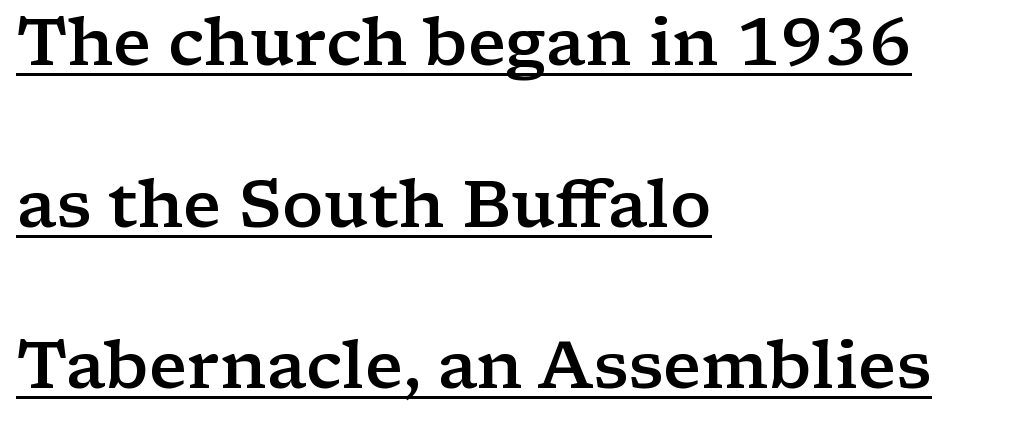
Bold? Not quite — semibold, heavier than regular but stopping short. Vertical spacing — loose. It's the straight-up-and-down kind of type. Descenders here cross a horizontal rule under the line. You can tell from the footed stems that serif type was used.
